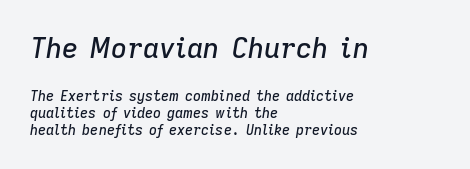
{"italic": "yes", "lean": "right", "slant_degrees": 9, "width": "normal", "stroke_contrast": "low", "x_height": "medium", "monospaced": "no", "underline": "no", "align": "left", "line_spacing_ratio": 1.22, "letter_spacing": "normal", "letter_spacing_em": 0.0, "larger_block": "first", "size_ratio": 2.0, "glyph_px": 28}
